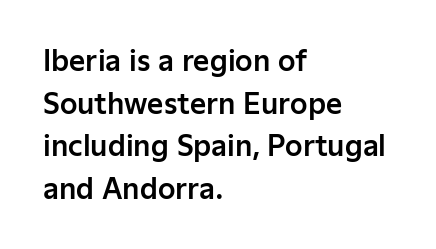
{"serif": "no", "italic": "no", "width": "normal", "stroke_contrast": "low", "x_height": "medium", "monospaced": "no", "underline": "no", "align": "left", "line_spacing": "normal", "line_spacing_ratio": 1.52, "letter_spacing": "normal", "letter_spacing_em": 0.0, "glyph_px": 28}
